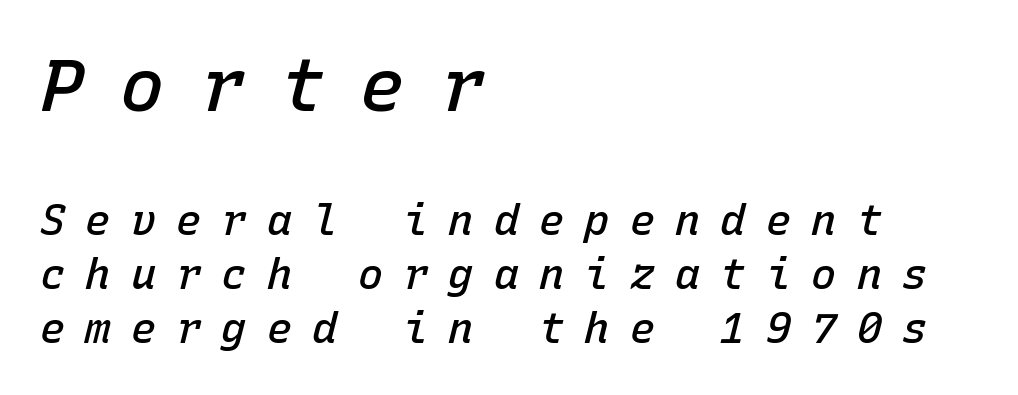
Q: Is the text bold? A: Semi-bold.
Q: Is the text italic (slanted)? A: Yes, it leans right by about 15 degrees.
Q: Is the text underlined? A: No.
Q: How is the paragraph aligned? A: Left-aligned.
Q: Is the spacing between letters normal or unusually wide? A: Unusually wide.
Q: Is the spacing between lines tight, normal or loose? A: Normal.
Q: Which block of text is set in a larger size, the first (top) or the second (bottom)? A: The first (top) one.
Q: Width (condensed, normal, or wide)? A: Normal.
Q: Stroke contrast? A: Low.
Q: x-height? A: Medium.
Q: Monospaced? A: Yes.
